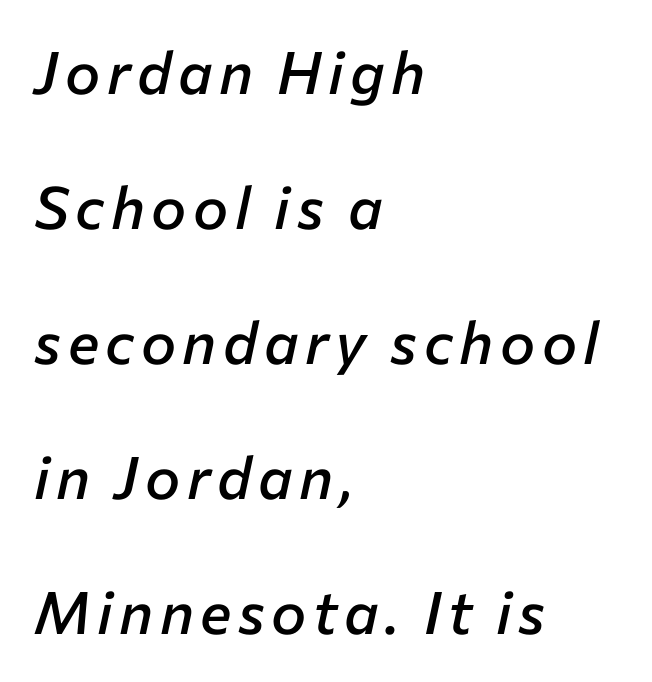
{"italic": "yes", "lean": "right", "slant_degrees": 12, "bold": "semi", "weight": "semibold", "width": "normal", "stroke_contrast": "low", "x_height": "medium", "monospaced": "no", "underline": "no", "align": "left", "line_spacing": "loose", "line_spacing_ratio": 2.29, "glyph_px": 59}
